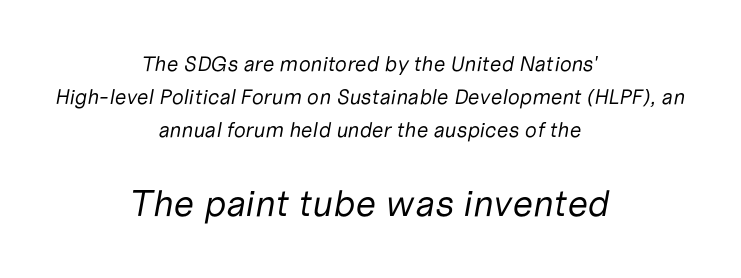
{"italic": "yes", "lean": "right", "slant_degrees": 10, "bold": "no", "weight": "regular", "width": "normal", "stroke_contrast": "low", "x_height": "medium", "monospaced": "no", "underline": "no", "align": "center", "line_spacing": "normal", "line_spacing_ratio": 1.58, "letter_spacing": "normal", "letter_spacing_em": 0.0, "larger_block": "second", "size_ratio": 1.76, "glyph_px": 37}
